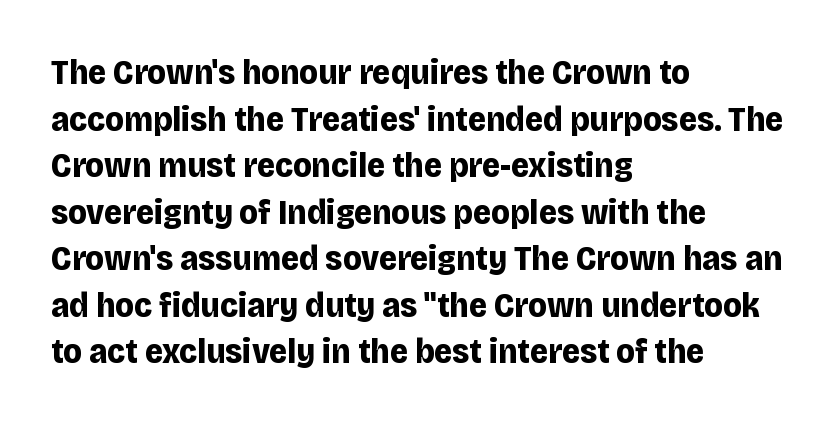
Q: Is the text bold? A: Yes.
Q: Is the text italic (slanted)? A: No, it is upright.
Q: Is the typeface a serif or a sans-serif typeface? A: Sans-serif.
Q: Is the text underlined? A: No.
Q: How is the paragraph aligned? A: Left-aligned.
Q: Is the spacing between letters normal or unusually wide? A: Normal.
Q: Is the spacing between lines tight, normal or loose? A: Normal.
Q: Width (condensed, normal, or wide)? A: Normal.
Q: Stroke contrast? A: Low.
Q: x-height? A: Large.
Q: Monospaced? A: No.
